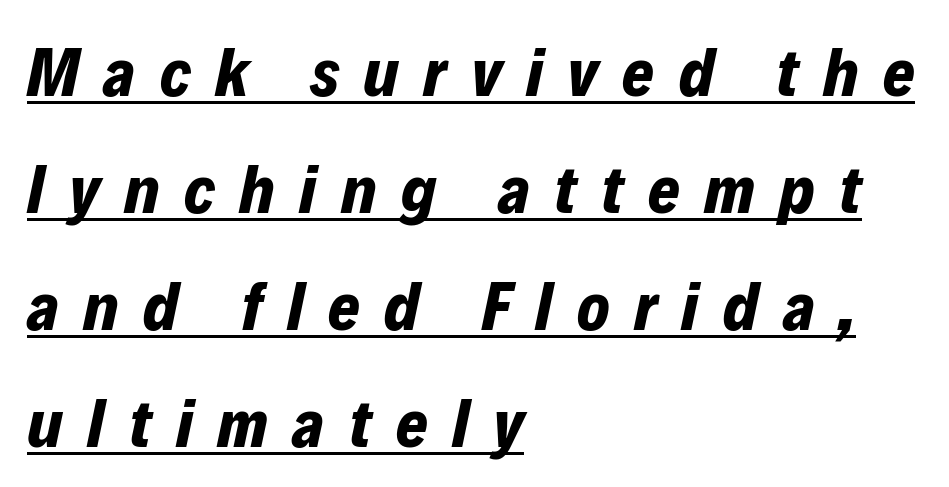
Q: Is the text bold? A: Yes.
Q: Is the text italic (slanted)? A: Yes, it leans right by about 12 degrees.
Q: Is the text underlined? A: Yes.
Q: How is the paragraph aligned? A: Left-aligned.
Q: Is the spacing between letters normal or unusually wide? A: Unusually wide.
Q: Width (condensed, normal, or wide)? A: Normal.
Q: Stroke contrast? A: Low.
Q: x-height? A: Medium.
Q: Monospaced? A: No.
